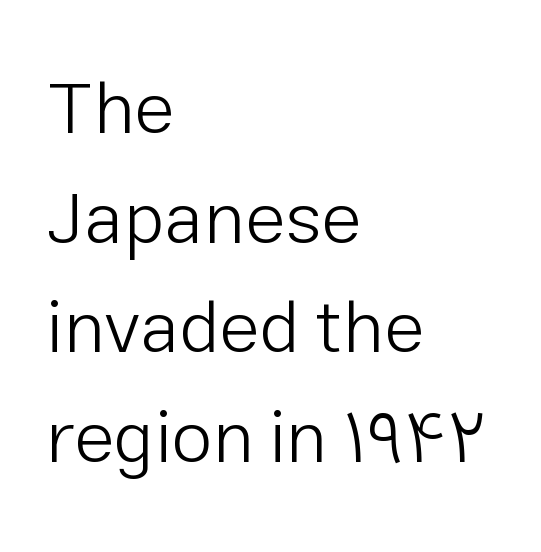
Q: Is the text bold? A: No.
Q: Is the text italic (slanted)? A: No, it is upright.
Q: Is the typeface a serif or a sans-serif typeface? A: Sans-serif.
Q: Is the text underlined? A: No.
Q: How is the paragraph aligned? A: Left-aligned.
Q: Is the spacing between letters normal or unusually wide? A: Normal.
Q: Is the spacing between lines tight, normal or loose? A: Normal.
Q: Width (condensed, normal, or wide)? A: Normal.
Q: Stroke contrast? A: Low.
Q: x-height? A: Medium.
Q: Monospaced? A: No.
